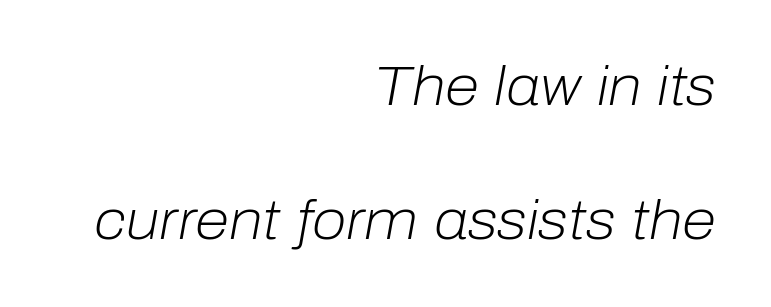
Q: Is the text bold? A: No.
Q: Is the text italic (slanted)? A: Yes, it leans right by about 10 degrees.
Q: Is the text underlined? A: No.
Q: How is the paragraph aligned? A: Right-aligned.
Q: Is the spacing between letters normal or unusually wide? A: Normal.
Q: Is the spacing between lines tight, normal or loose? A: Loose.
Q: Width (condensed, normal, or wide)? A: Normal.
Q: Stroke contrast? A: Low.
Q: x-height? A: Medium.
Q: Monospaced? A: No.
